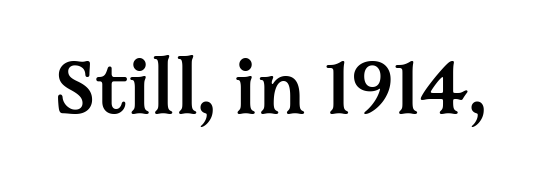
The image shows 76 px semibold serif type, upright; set normal letter spacing, not underlined; medium stroke contrast and a medium x-height.
